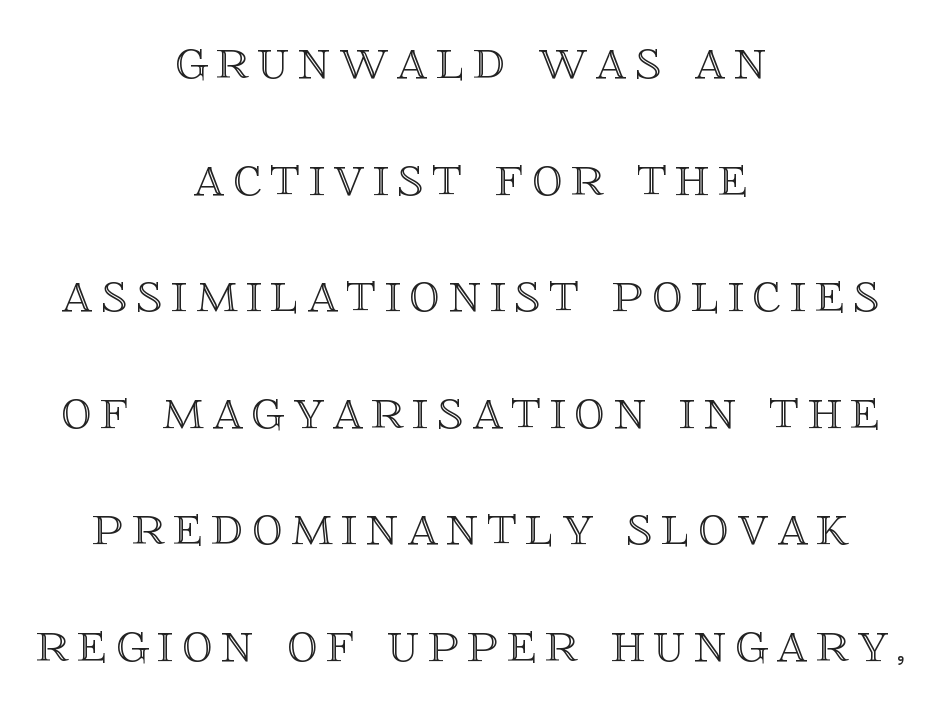
Q: Is the text italic (slanted)? A: No, it is upright.
Q: Is the text underlined? A: No.
Q: How is the paragraph aligned? A: Centered.
Q: Is the spacing between lines tight, normal or loose? A: Loose.
Q: Width (condensed, normal, or wide)? A: Normal.
Q: x-height? A: Large.
Q: Monospaced? A: No.
